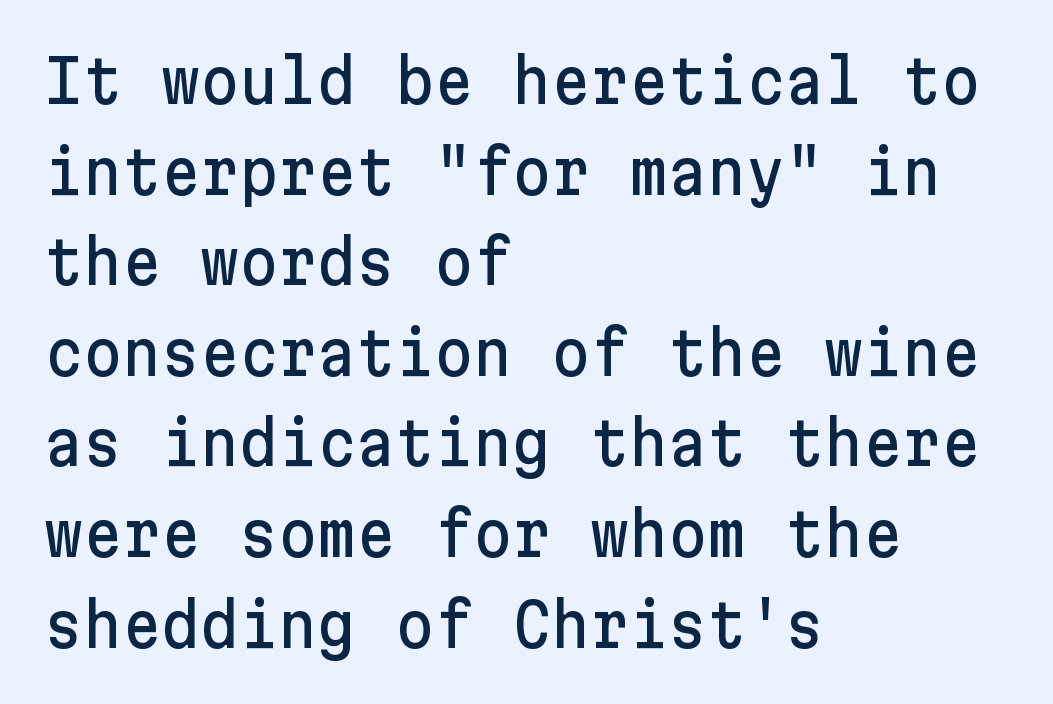
No feet cap the strokes, marking this as sans-serif type. Caption: standard tracking, unaltered. Horizontal alignment here is leftward, the default for most running prose. The passage shown is not underscored anywhere. Leading: standard.
